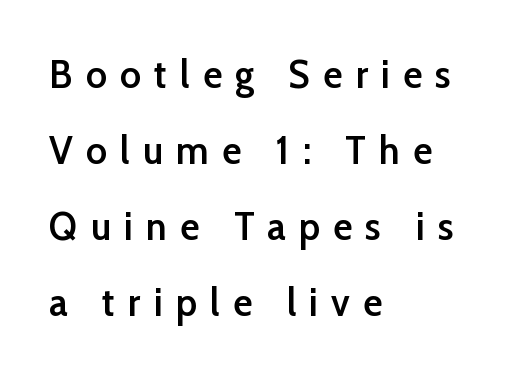
The image shows 40 px semibold sans-serif type, upright; set left-aligned, loose line spacing (1.9x), unusually wide letter spacing (+0.33 em), not underlined; low stroke contrast and a medium x-height.
